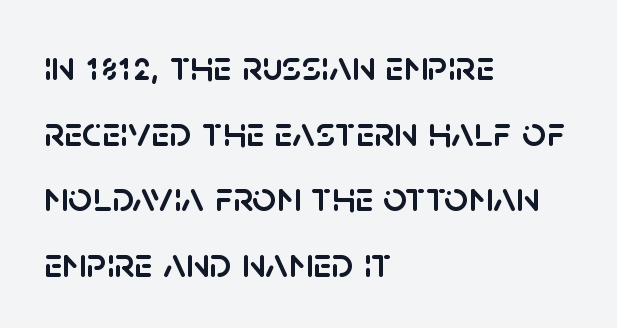
The image shows 42 px sans-serif type, upright; set left-aligned, normal line spacing (1.56x), normal letter spacing, not underlined; low stroke contrast and a large x-height.
